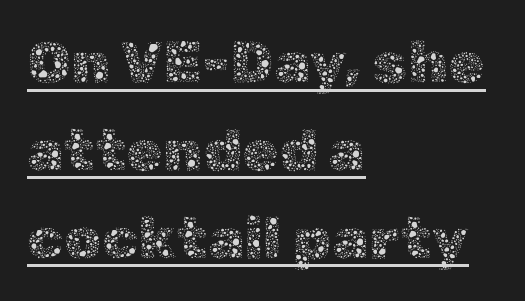
Notice how descenders clear the ascenders below comfortably — that's standard leading. Italic? Not at all — the glyphs are vertical. Letters have the restrained weight of plain body copy at most. Notice how the passage keeps a crisp vertical edge on the left only.
